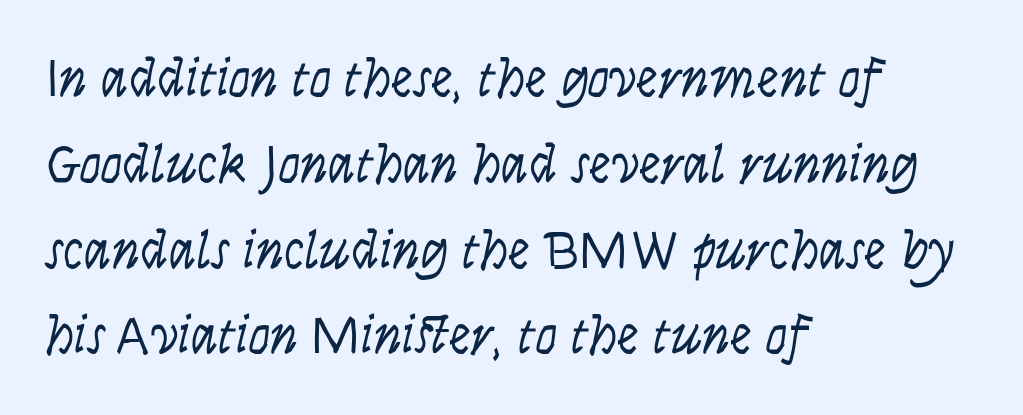
{"serif": "no", "bold": "no", "weight": "light", "width": "condensed", "stroke_contrast": "low", "x_height": "large", "monospaced": "no", "underline": "no", "align": "left", "line_spacing": "normal", "line_spacing_ratio": 1.56, "letter_spacing": "normal", "letter_spacing_em": 0.0, "glyph_px": 55}
